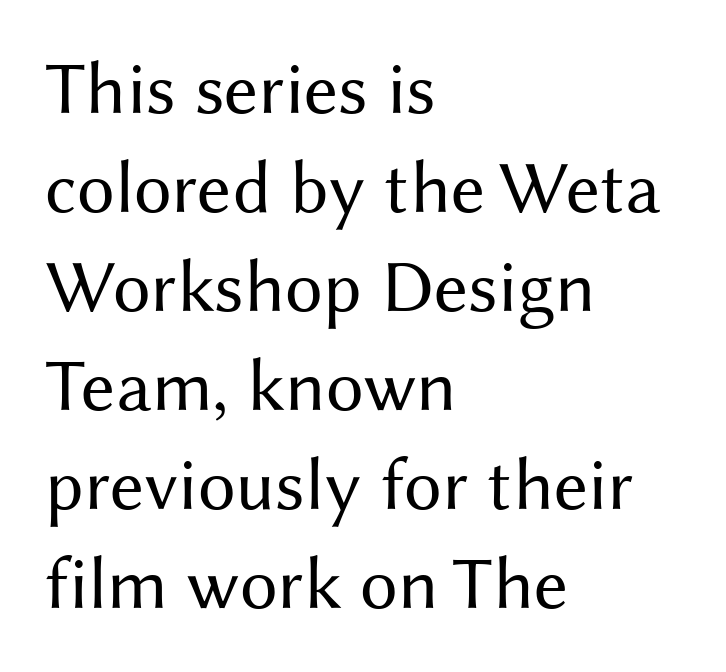
The image shows 75 px regular-weight sans-serif type, upright; set left-aligned, normal line spacing (1.32x), normal letter spacing, not underlined; medium stroke contrast and a medium x-height.
